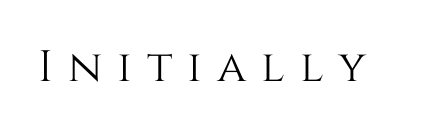
This sample has the flowing, uneven cadence of proportional lettering. Posture: upright roman. Words float on clear page, feet unadorned. Is the letter spacing exaggerated? Yes — the characters are pushed far apart.
